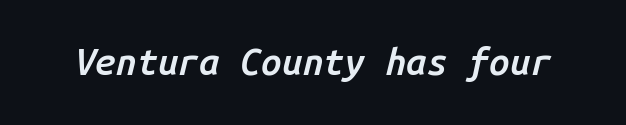
The image shows 37 px semibold type, italic (leaning right), monospaced; set normal letter spacing, not underlined; low stroke contrast and a medium x-height.
